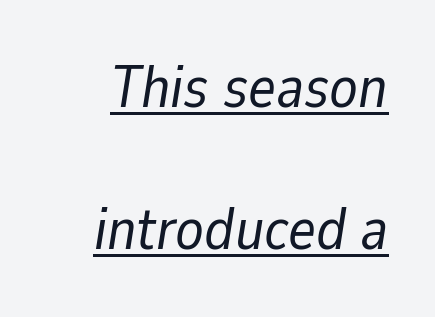
{"italic": "yes", "lean": "right", "slant_degrees": 9, "bold": "no", "weight": "regular", "width": "normal", "stroke_contrast": "low", "x_height": "medium", "monospaced": "no", "underline": "yes", "line_spacing": "loose", "line_spacing_ratio": 2.4, "letter_spacing": "normal", "letter_spacing_em": 0.0, "glyph_px": 59}
